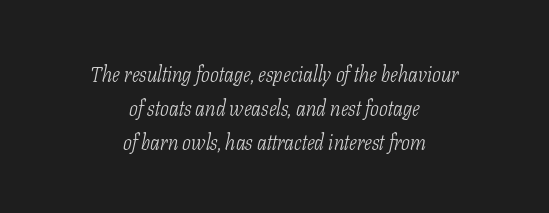
{"italic": "yes", "lean": "right", "slant_degrees": 11, "bold": "no", "underline": "no", "align": "center", "line_spacing": "normal", "line_spacing_ratio": 1.63, "letter_spacing": "normal", "letter_spacing_em": 0.0, "glyph_px": 21}
